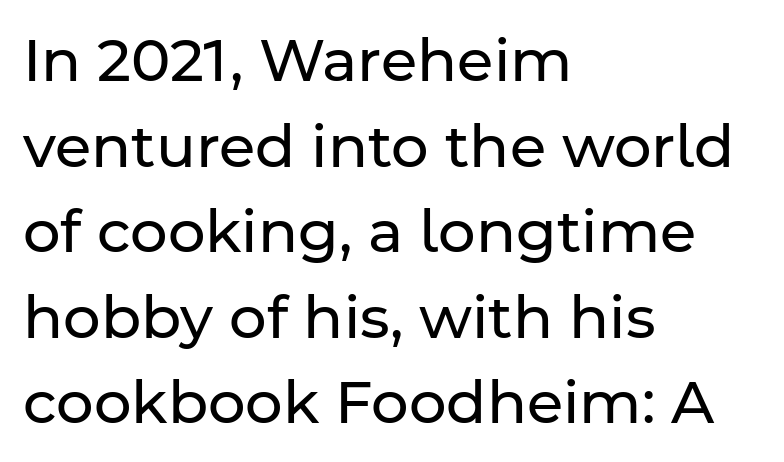
Q: Is the text bold? A: No.
Q: Is the text italic (slanted)? A: No, it is upright.
Q: Is the typeface a serif or a sans-serif typeface? A: Sans-serif.
Q: Is the text underlined? A: No.
Q: How is the paragraph aligned? A: Left-aligned.
Q: Is the spacing between letters normal or unusually wide? A: Normal.
Q: Is the spacing between lines tight, normal or loose? A: Normal.
Q: Width (condensed, normal, or wide)? A: Normal.
Q: Stroke contrast? A: Low.
Q: x-height? A: Medium.
Q: Monospaced? A: No.
